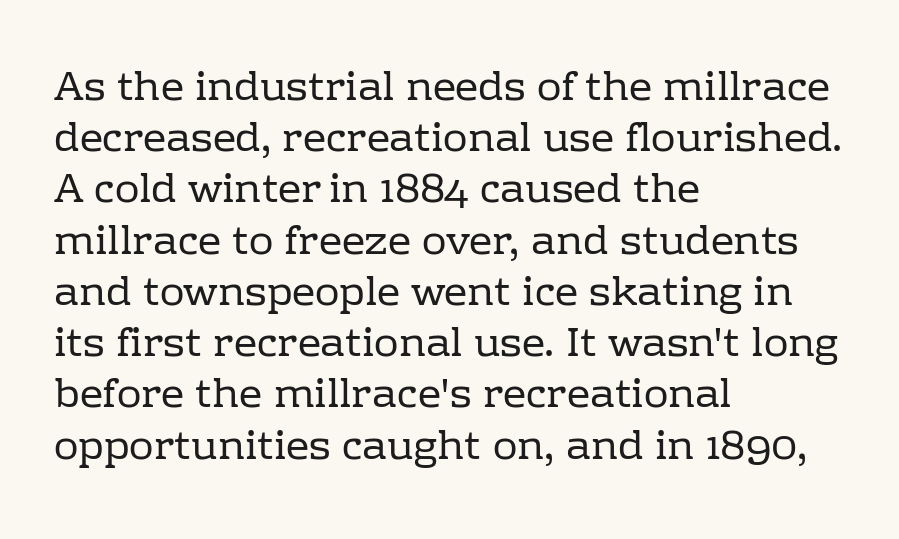
The letters stand straight up with perfectly vertical stems. The passage shown is typed in a proportional face where columns would drift. Observe the serifs anchoring each vertical stroke in this sample. Look at the tracking — it's just the regular setting, nothing added. The specimen omits any rule beneath the text block's lines. The paragraph has a hard left edge and a soft right edge.
